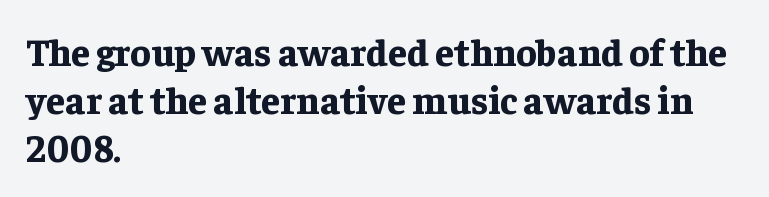
{"serif": "yes", "italic": "no", "bold": "yes", "weight": "bold", "width": "normal", "stroke_contrast": "low", "x_height": "medium", "monospaced": "no", "underline": "no", "align": "left", "line_spacing": "normal", "line_spacing_ratio": 1.26, "letter_spacing": "normal", "letter_spacing_em": 0.0, "glyph_px": 38}
